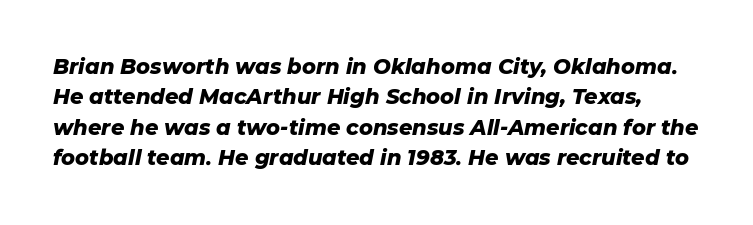
{"italic": "yes", "lean": "right", "slant_degrees": 11, "bold": "yes", "underline": "no", "line_spacing": "normal", "line_spacing_ratio": 1.45, "letter_spacing": "normal", "letter_spacing_em": 0.0, "glyph_px": 21}
